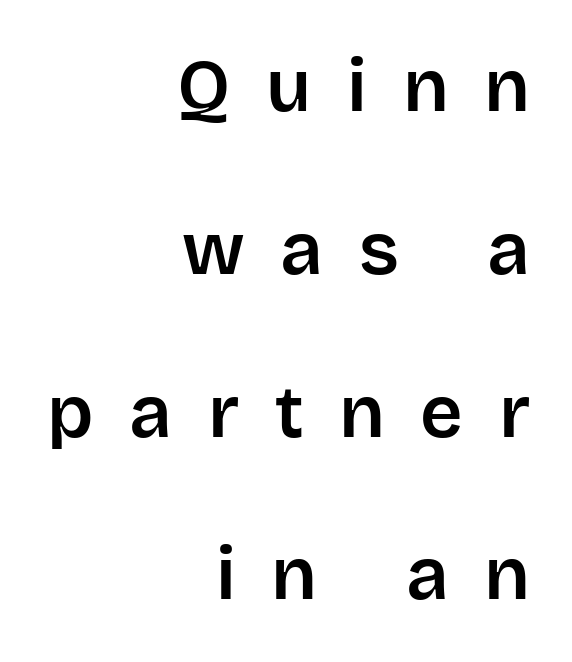
{"serif": "no", "italic": "no", "width": "normal", "stroke_contrast": "low", "x_height": "large", "monospaced": "no", "underline": "no", "align": "right", "line_spacing": "loose", "line_spacing_ratio": 2.2, "letter_spacing": "wide", "letter_spacing_em": 0.48, "glyph_px": 74}
